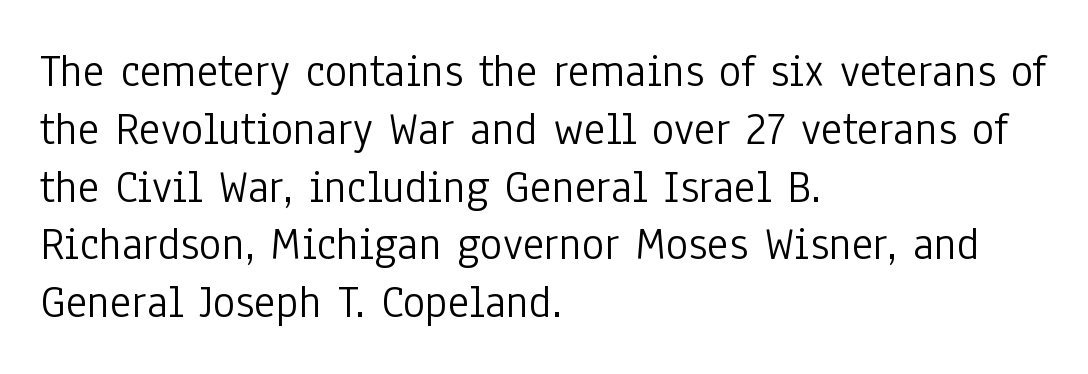
The image shows 47 px light, condensed sans-serif type, upright; set left-aligned, line spacing 1.23x, normal letter spacing, not underlined; low stroke contrast and a medium x-height.
